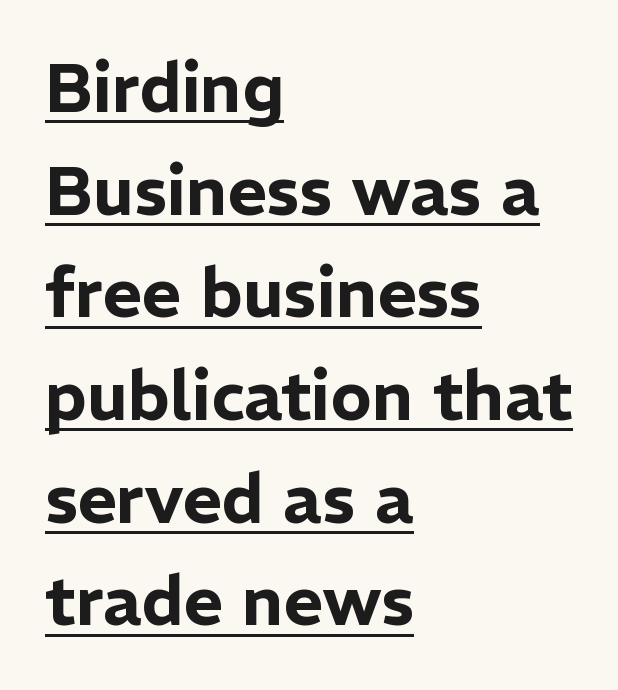
The lines in this sample share a left origin and differ only in where they stop. You could not count columns in this text — the font is proportionally spaced. Here the glyphs are tracked normally, forming tight word shapes. Letterform terminals end flat and unadorned throughout the passage. Somebody hit Ctrl+U on this one — the words are underlined.
